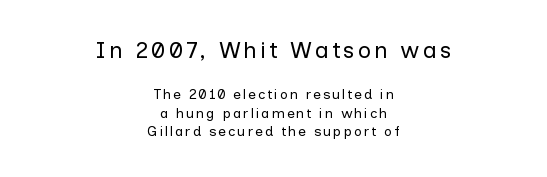
{"italic": "no", "bold": "no", "underline": "no", "align": "center", "line_spacing": "normal", "line_spacing_ratio": 1.33, "larger_block": "first", "size_ratio": 1.64, "glyph_px": 23}
